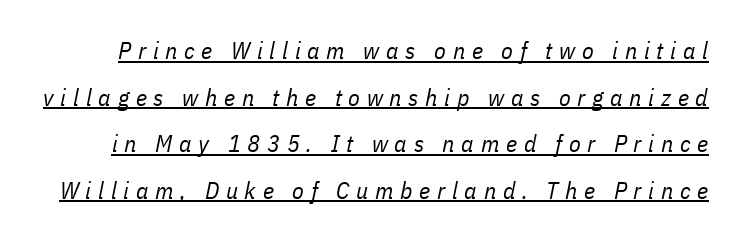
{"italic": "yes", "lean": "right", "slant_degrees": 11, "bold": "no", "underline": "yes", "line_spacing": "loose", "line_spacing_ratio": 1.94, "letter_spacing": "wide", "letter_spacing_em": 0.28, "glyph_px": 24}
